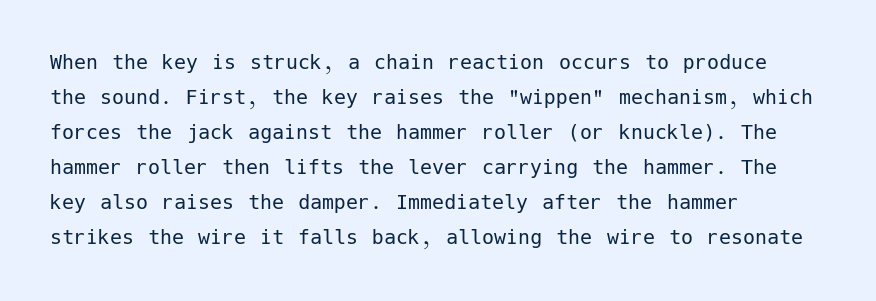
{"italic": "no", "bold": "no", "underline": "no", "align": "left", "line_spacing": "normal", "line_spacing_ratio": 1.46, "letter_spacing": "normal", "letter_spacing_em": 0.0, "glyph_px": 24}
